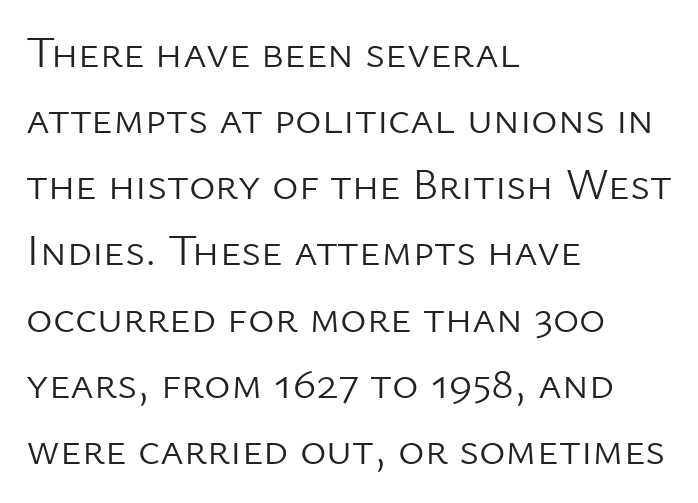
This rendering features lettering with no underline. A sans-serif font was chosen for this passage. The characters are drawn with everyday or finer stroke widths. No italicization has been applied; the sample stays upright. Words appear dense and cohesive because spacing is normal.
